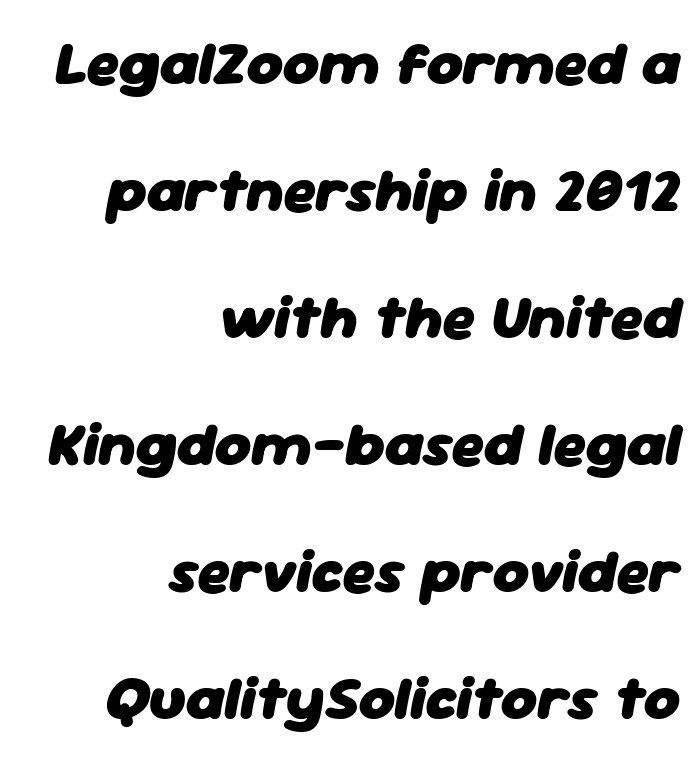
The image shows 62 px heavy type, italic (leaning right); set right-aligned, loose line spacing (2.05x), normal letter spacing, not underlined; low stroke contrast and a medium x-height.
